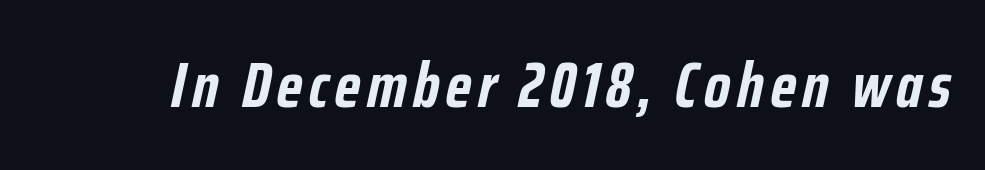
Q: Is the text bold? A: Yes.
Q: Is the text italic (slanted)? A: Yes, it leans right by about 12 degrees.
Q: Is the text underlined? A: No.
Q: Width (condensed, normal, or wide)? A: Condensed.
Q: Stroke contrast? A: Low.
Q: x-height? A: Medium.
Q: Monospaced? A: No.
